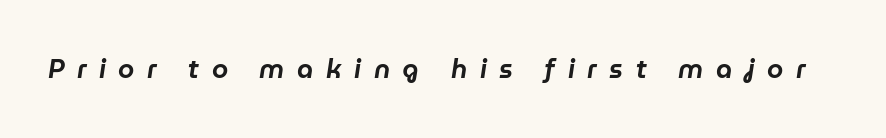
Q: Is the text italic (slanted)? A: Yes, it leans right by about 9 degrees.
Q: Is the text underlined? A: No.
Q: Is the spacing between letters normal or unusually wide? A: Unusually wide.
